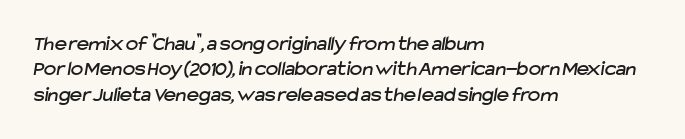
The gaps between neighbouring characters are ordinary and unremarkable. Anything drawn beneath the words? Only blank space. The rendering anchors every line to the left-hand side.
